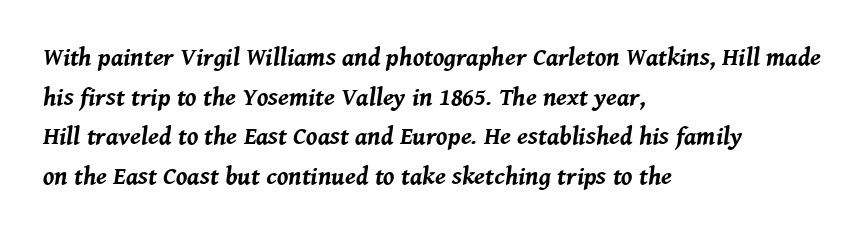
The image shows 25 px bold type, italic (leaning right); set left-aligned, normal line spacing (1.59x), normal letter spacing, not underlined.
